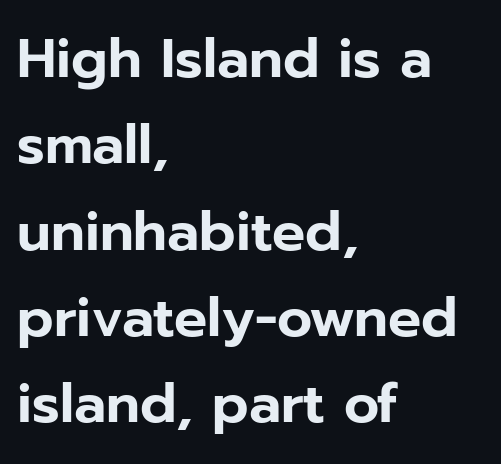
Words appear dense and cohesive because spacing is normal. Each new line begins a customary step beneath the previous one. Look at the bottom of the vertical strokes: they stop flat, with no serifs. The axis of the letterforms is exactly vertical. Descenders are the only things crossing below the line.
